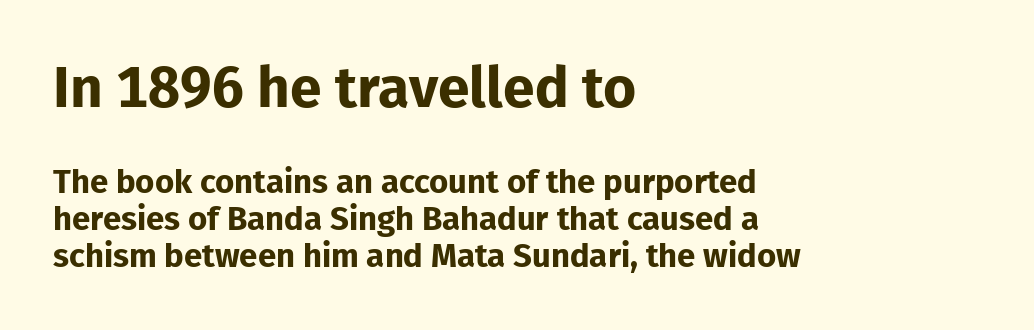
The image shows 57 px bold sans-serif type, upright; set left-aligned, tight line spacing (1.12x), normal letter spacing, not underlined; the first (top) block is 1.73x larger; low stroke contrast and a medium x-height.
